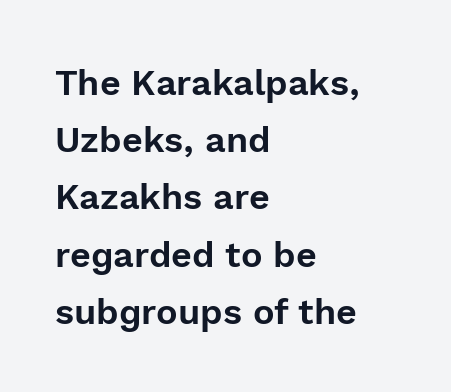
The image shows 36 px sans-serif type, upright; set left-aligned, normal line spacing (1.59x), normal letter spacing, not underlined; a medium x-height.
